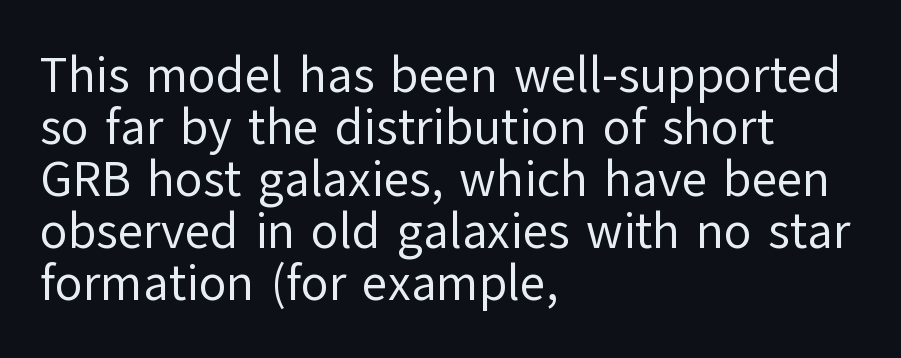
Here the glyphs are tracked normally, forming tight word shapes. The lines are quadded left. It's the straight-up-and-down kind of type. These lines are rendered in a variable-pitch font. The typesetting does not lean heavy: it is not bold. The characters display no serif detailing; their extremities are plain.
